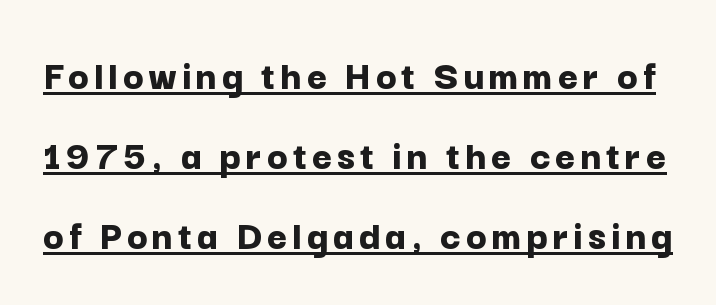
{"serif": "no", "italic": "no", "bold": "yes", "weight": "bold", "width": "normal", "stroke_contrast": "low", "x_height": "medium", "monospaced": "no", "underline": "yes", "line_spacing_ratio": 1.86, "glyph_px": 43}
